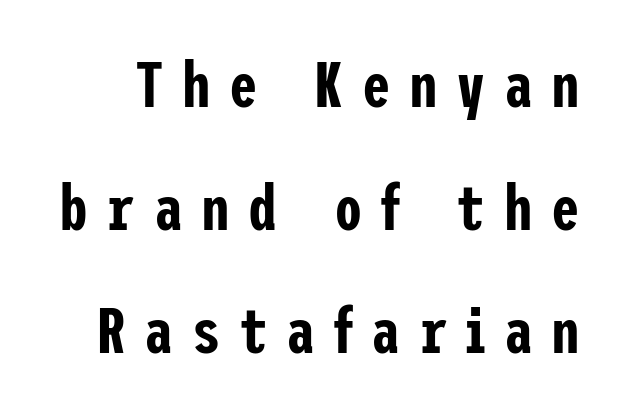
What stands out about the letter spacing? Its width — letters are far apart. Italic: no, the glyphs are upright roman. In terms of letterform style, serifs are entirely absent. What's the leading like? Stretched, with rows far apart. Any mark beneath the type? The region is blank.
